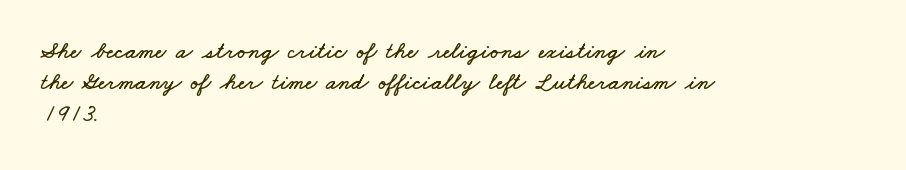
The image shows 24 px text type; set left-aligned, normal line spacing (1.31x), normal letter spacing, not underlined.
